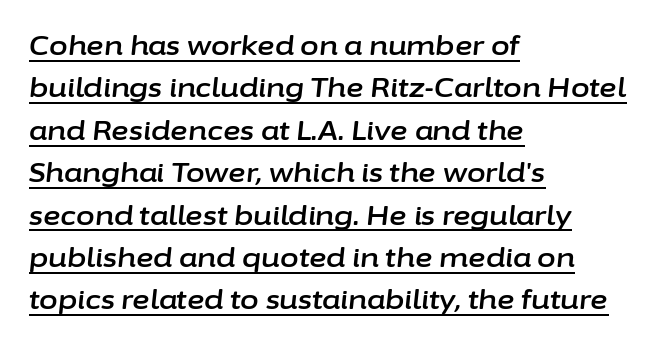
Q: Is the text italic (slanted)? A: Yes, it leans right by about 6 degrees.
Q: Is the text underlined? A: Yes.
Q: How is the paragraph aligned? A: Left-aligned.
Q: Is the spacing between letters normal or unusually wide? A: Normal.
Q: Is the spacing between lines tight, normal or loose? A: Normal.
